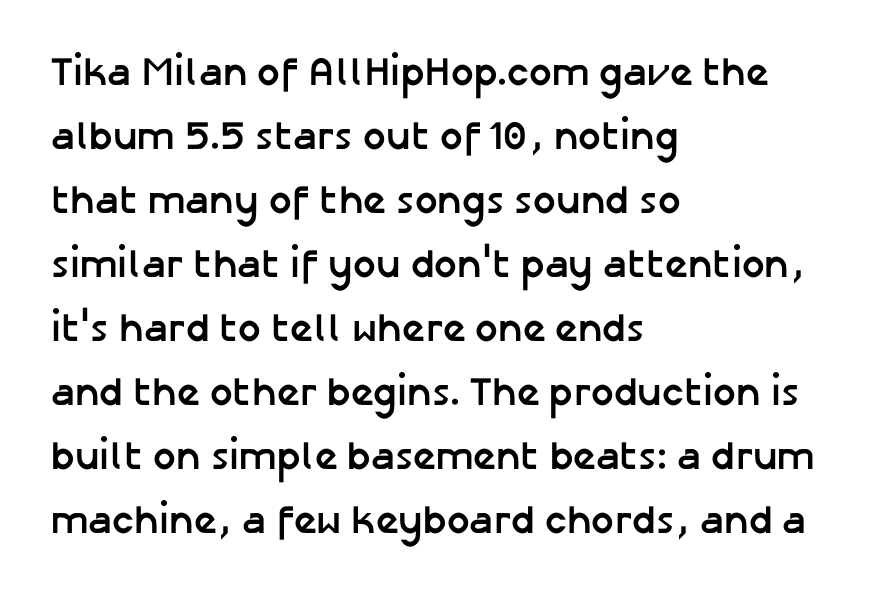
{"serif": "no", "italic": "no", "bold": "yes", "weight": "semibold", "width": "normal", "stroke_contrast": "low", "x_height": "medium", "monospaced": "no", "underline": "no", "align": "left", "line_spacing": "normal", "line_spacing_ratio": 1.6, "letter_spacing": "normal", "letter_spacing_em": 0.0, "glyph_px": 40}
